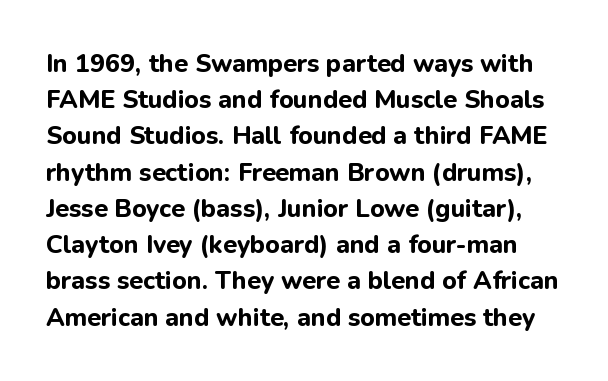
A typesetter would mark this as roman, not italic. Words appear dense and cohesive because spacing is normal. Summary of weight: heavy, a full bold. The gap between lines stays unmarked.
